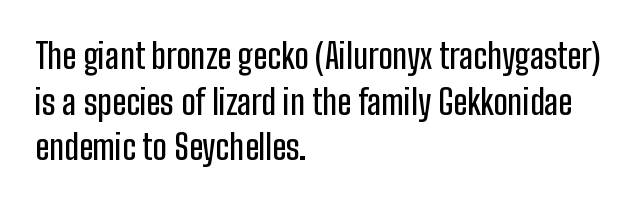
The image shows 34 px condensed sans-serif type, upright; set left-aligned, normal line spacing (1.34x), normal letter spacing, not underlined; low stroke contrast and a medium x-height.
